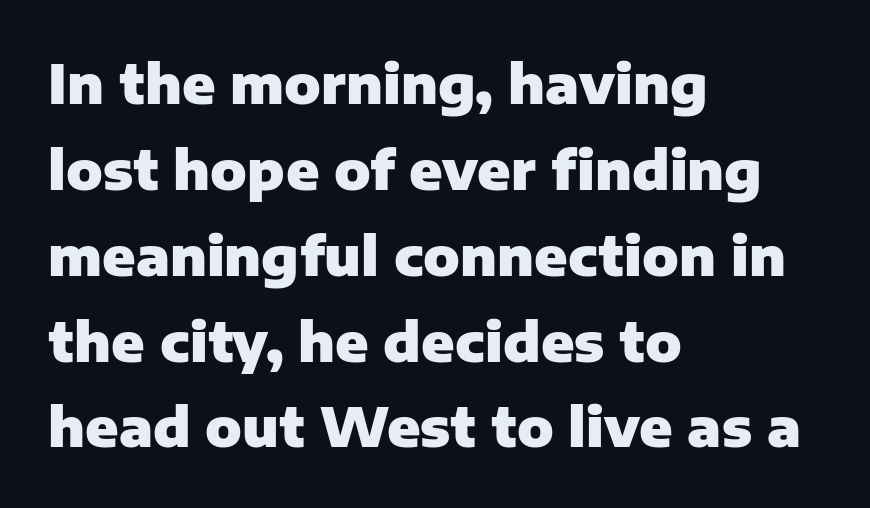
{"serif": "no", "italic": "no", "bold": "yes", "weight": "heavy", "width": "normal", "stroke_contrast": "low", "x_height": "medium", "monospaced": "no", "underline": "no", "align": "left", "line_spacing": "normal", "line_spacing_ratio": 1.59, "letter_spacing": "normal", "letter_spacing_em": 0.0, "glyph_px": 54}
